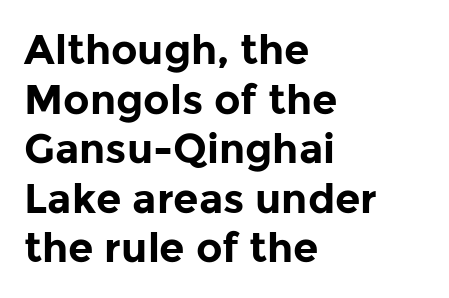
Glance below the letters and you will spot only blank space. Weight check: bold — yes, fully. The characters display no serif detailing; their extremities are plain. Alignment: flush left. A typesetter would call this proportional, since set widths differ per character. The horizontal fit of the characters is conventional and even.
